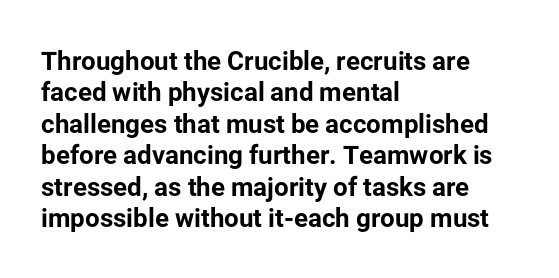
Q: Is the text bold? A: Yes.
Q: Is the text italic (slanted)? A: No, it is upright.
Q: Is the text underlined? A: No.
Q: How is the paragraph aligned? A: Left-aligned.
Q: Is the spacing between letters normal or unusually wide? A: Normal.
